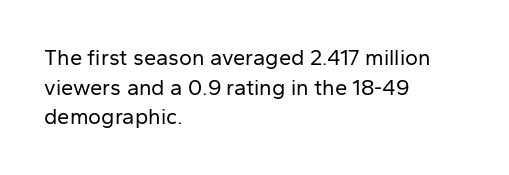
Q: Is the text bold? A: No.
Q: Is the text italic (slanted)? A: No, it is upright.
Q: Is the text underlined? A: No.
Q: How is the paragraph aligned? A: Left-aligned.
Q: Is the spacing between letters normal or unusually wide? A: Normal.
Q: Is the spacing between lines tight, normal or loose? A: Normal.
